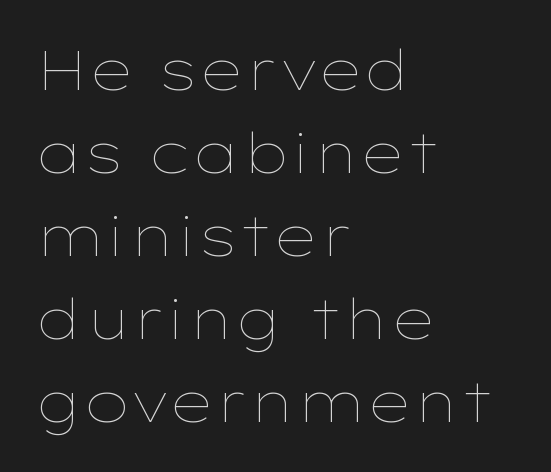
The typesetter chose a ragged-right arrangement here. Rows of type keep a routine distance in the vertical direction. Here the designer chose a conventional face with non-uniform glyph widths. Decoration check: the copy has no underline.
